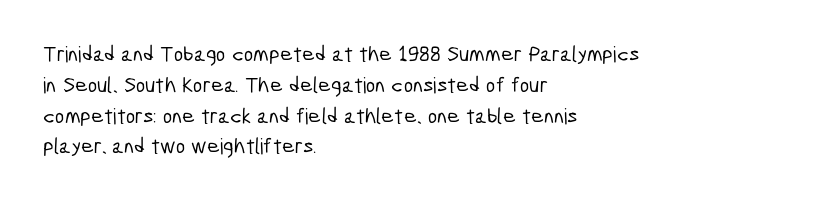
Q: Is the text underlined? A: No.
Q: How is the paragraph aligned? A: Left-aligned.
Q: Is the spacing between letters normal or unusually wide? A: Normal.
Q: Is the spacing between lines tight, normal or loose? A: Normal.
